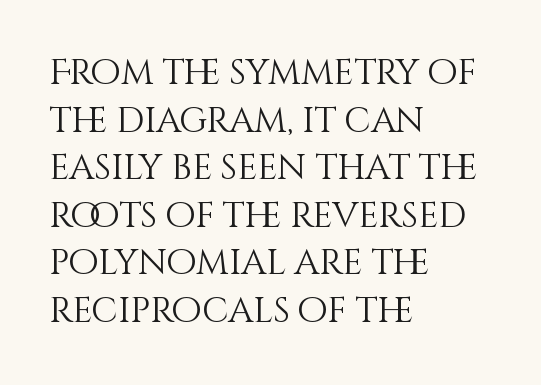
{"italic": "no", "bold": "no", "weight": "light", "width": "normal", "stroke_contrast": "medium", "x_height": "large", "monospaced": "no", "underline": "no", "align": "left", "line_spacing": "normal", "line_spacing_ratio": 1.36, "letter_spacing": "normal", "letter_spacing_em": 0.0, "glyph_px": 35}
